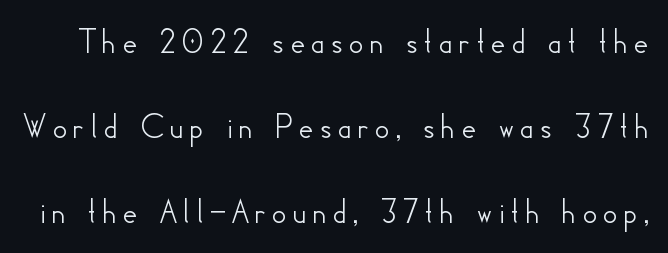
Ordinary non-slanted type is in use. To sum up the face: it is a sans, with no serifs. Each letter keeps its own natural width here, so spacing adapts to shape. A typesetter would call this leading open, well beyond the default. Honestly, there is no underline to notice here at all.
